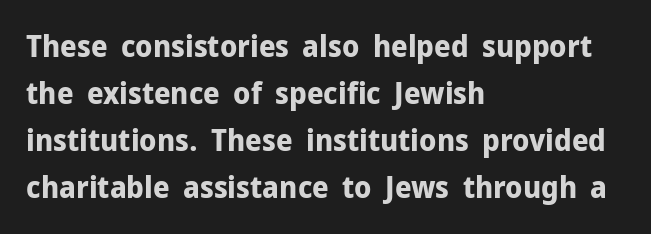
The image shows 30 px bold sans-serif type, upright; set left-aligned, normal line spacing (1.57x), normal letter spacing, not underlined; low stroke contrast and a medium x-height.
